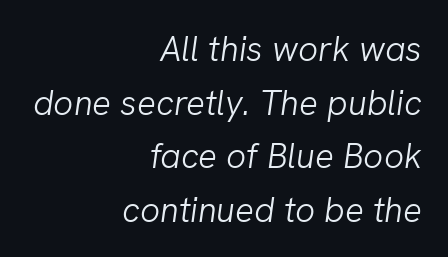
Q: Is the text bold? A: No.
Q: Is the text italic (slanted)? A: Yes, it leans right by about 8 degrees.
Q: Is the text underlined? A: No.
Q: How is the paragraph aligned? A: Right-aligned.
Q: Is the spacing between letters normal or unusually wide? A: Normal.
Q: Is the spacing between lines tight, normal or loose? A: Normal.
Q: Width (condensed, normal, or wide)? A: Normal.
Q: Stroke contrast? A: Low.
Q: x-height? A: Medium.
Q: Monospaced? A: No.
